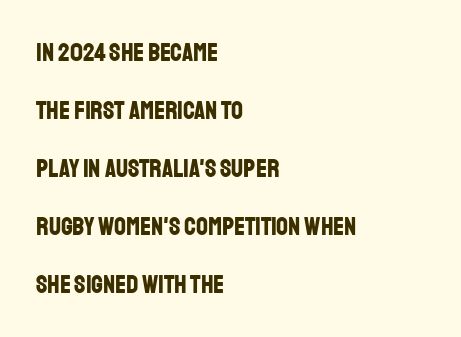
{"italic": "no", "bold": "yes", "underline": "no", "align": "left", "line_spacing": "loose", "line_spacing_ratio": 2.23, "letter_spacing": "normal", "letter_spacing_em": 0.0, "glyph_px": 26}
